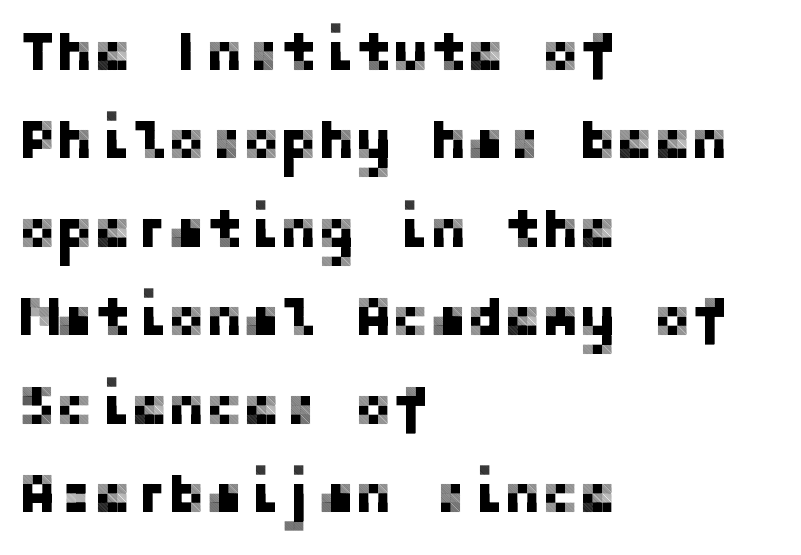
{"serif": "no", "italic": "no", "width": "normal", "stroke_contrast": "low", "x_height": "medium", "underline": "no", "align": "left", "line_spacing": "normal", "line_spacing_ratio": 1.58, "letter_spacing": "normal", "letter_spacing_em": 0.0, "glyph_px": 56}
